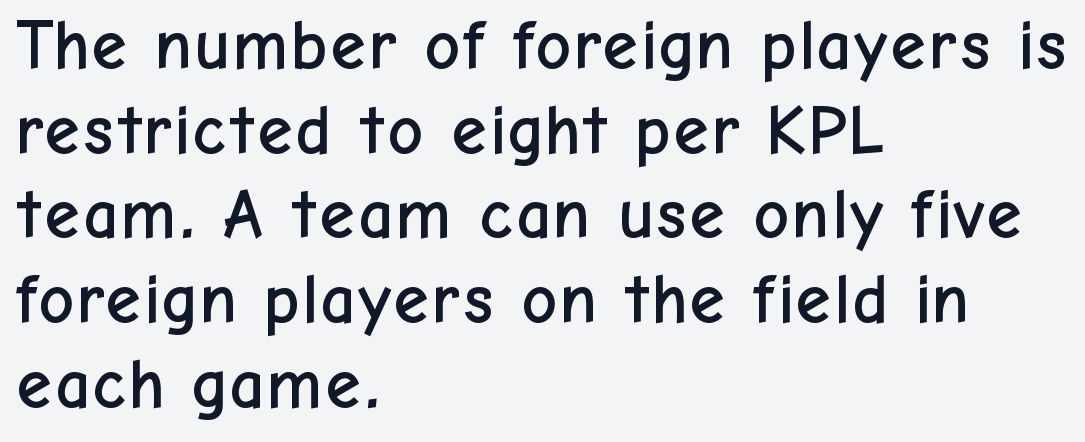
{"serif": "no", "italic": "no", "width": "normal", "stroke_contrast": "low", "x_height": "medium", "monospaced": "no", "underline": "no", "align": "left", "line_spacing_ratio": 1.21, "letter_spacing": "normal", "letter_spacing_em": 0.0, "glyph_px": 70}
